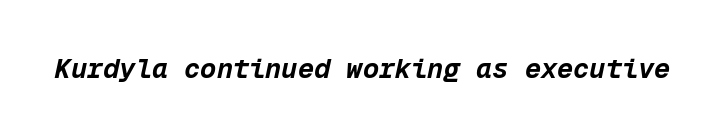
The image shows 27 px bold type, italic (leaning right); set normal letter spacing, not underlined.
